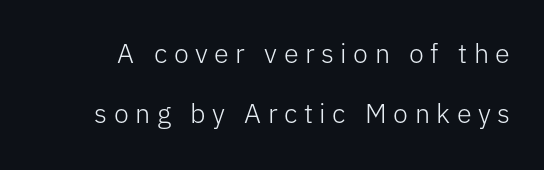
Q: Is the text bold? A: No.
Q: Is the text italic (slanted)? A: No, it is upright.
Q: Is the text underlined? A: No.
Q: Is the spacing between letters normal or unusually wide? A: Unusually wide.
Q: Is the spacing between lines tight, normal or loose? A: Loose.
